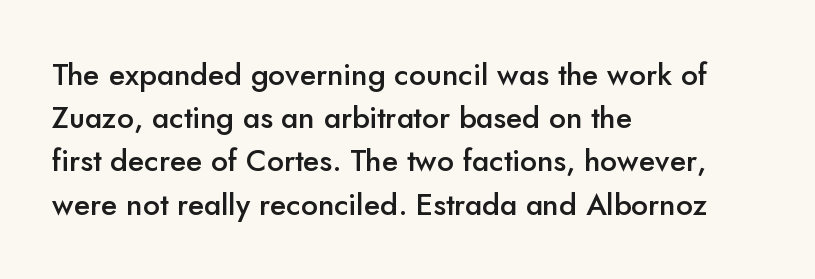
The block of text has a typical density, with ordinary space between rows. A bare baseline throughout the passage. The typography opts for an upright posture over an oblique one. The rendering uses natural spacing where letterforms have individual widths. The typeface chosen for these lines omits serifs.
